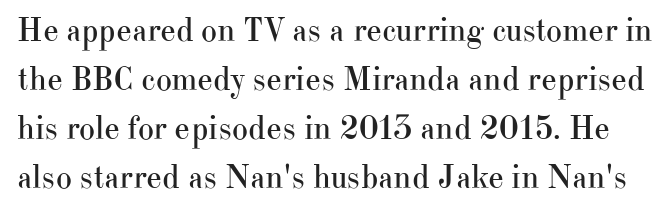
{"serif": "yes", "italic": "no", "bold": "no", "weight": "regular", "width": "normal", "stroke_contrast": "high", "x_height": "small", "monospaced": "no", "underline": "no", "line_spacing": "normal", "line_spacing_ratio": 1.44, "letter_spacing": "normal", "letter_spacing_em": 0.0, "glyph_px": 34}
